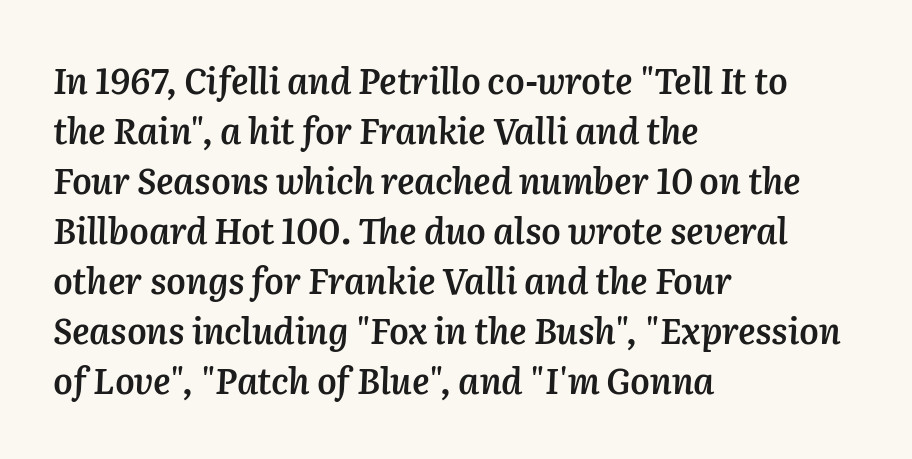
Spacing verdict: proportional, widths tailored to each character. The paragraph shown leans on its left margin. Quick note: italic. The lines sit at an ordinary, default distance from one another.
